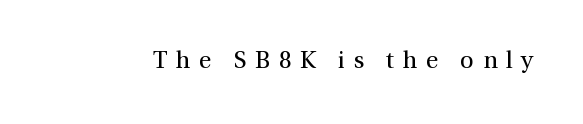
The image shows 24 px text type, upright; set unusually wide letter spacing (+0.35 em), not underlined.
